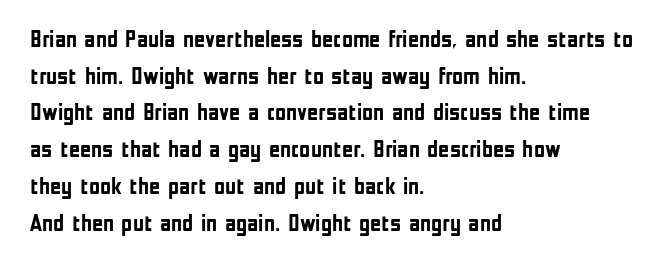
{"italic": "no", "bold": "yes", "underline": "no", "align": "left", "line_spacing": "normal", "line_spacing_ratio": 1.53, "letter_spacing": "normal", "letter_spacing_em": 0.0, "glyph_px": 24}
